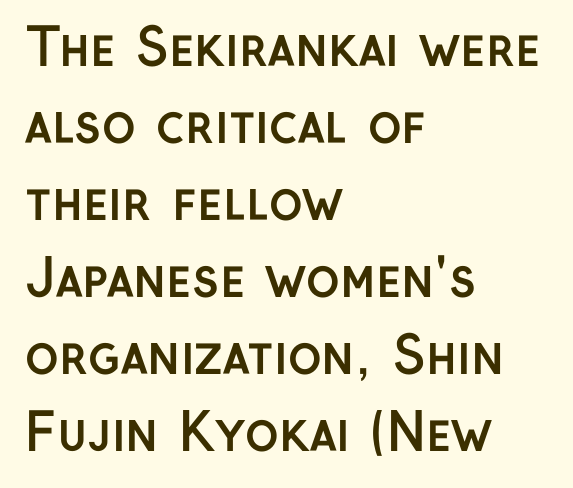
The image shows 51 px semibold sans-serif type, upright; set left-aligned, normal line spacing (1.51x), normal letter spacing, not underlined; low stroke contrast and a medium x-height.
